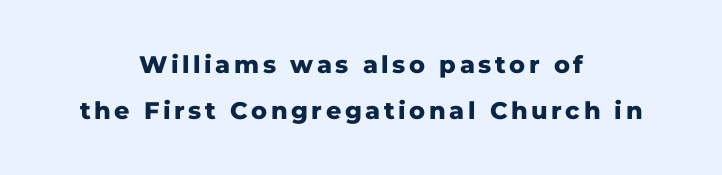
Typeset on center — no edge is straight. Each row of text sits above clean, open space. A typesetter would call this leading open, well beyond the default. The lettering holds an erect, upright posture throughout.
